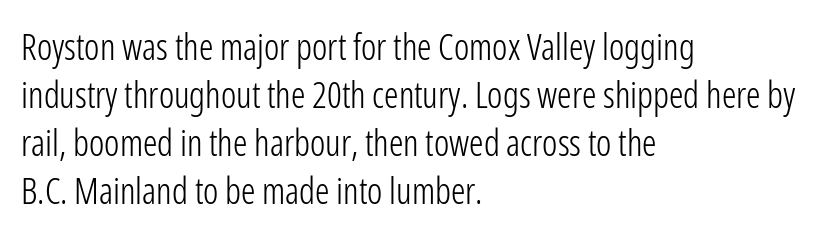
Type style note: lacks serifs. The rendering uses natural spacing where letterforms have individual widths. Rows of type keep a routine distance in the vertical direction. The strip under each line holds only bare page. The weight tops out at a normal text grade.
